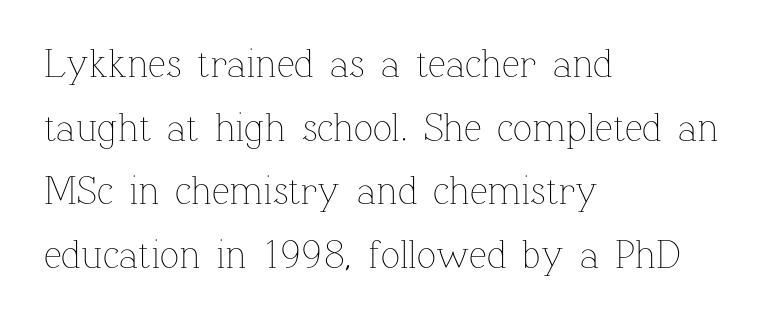
Q: Is the text bold? A: No.
Q: Is the text italic (slanted)? A: No, it is upright.
Q: Is the text underlined? A: No.
Q: How is the paragraph aligned? A: Left-aligned.
Q: Is the spacing between letters normal or unusually wide? A: Normal.
Q: Is the spacing between lines tight, normal or loose? A: Normal.
Q: Width (condensed, normal, or wide)? A: Normal.
Q: Stroke contrast? A: Low.
Q: x-height? A: Medium.
Q: Monospaced? A: No.
